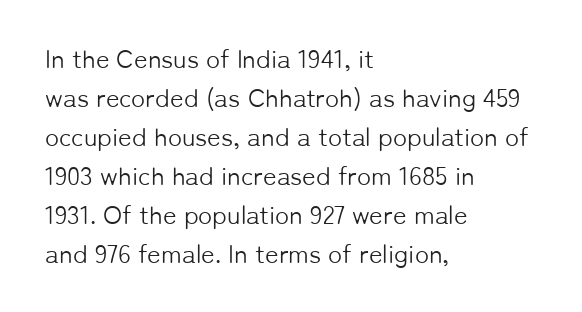
Each new line begins a customary step beneath the previous one. Students, note that the glyphs here touch the page at normal intervals. Letters rest on an invisible, unmarked baseline. Posture: upright roman.
